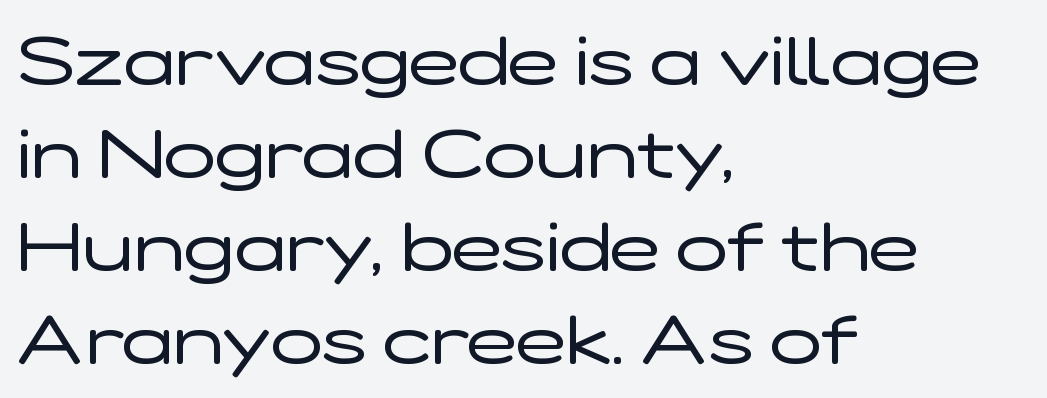
The passage shown is typeset with a sans-serif family. The lettering stays uniformly vertical, giving the passage a roman look. Letter spacing: default. Compared with a typical body face, this is equally light or lighter still. A student would call this left alignment; a typographer would say flush left, rag right.
